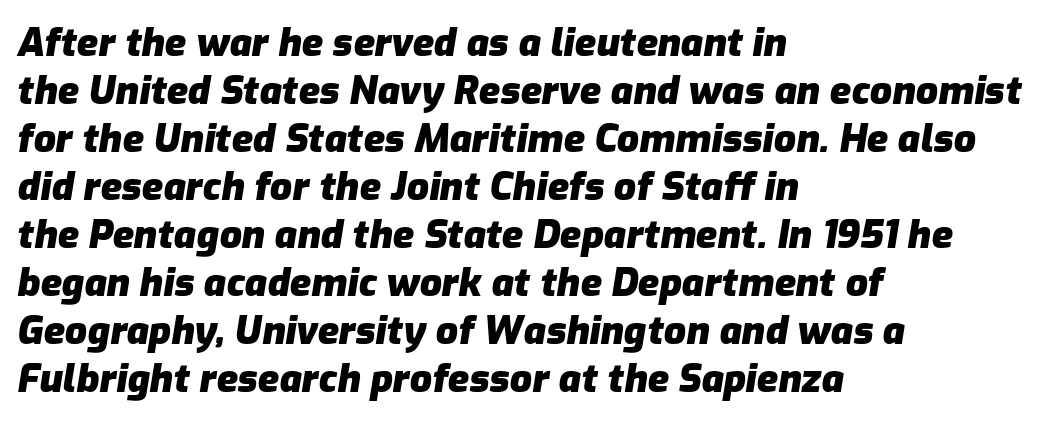
Rule under the text: the space is simply empty. The letters advance in unequal steps, a hallmark of proportional type. The line texture is even and compact thanks to regular tracking. The whole block is typeset with a tilt. Which margin do the lines hug? The left one — the right edge is uneven. The passage shown is emphatically bold.
